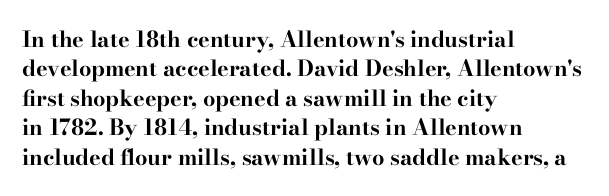
Q: Is the text bold? A: Yes.
Q: Is the text italic (slanted)? A: No, it is upright.
Q: Is the text underlined? A: No.
Q: How is the paragraph aligned? A: Left-aligned.
Q: Is the spacing between letters normal or unusually wide? A: Normal.
Q: Is the spacing between lines tight, normal or loose? A: Normal.
